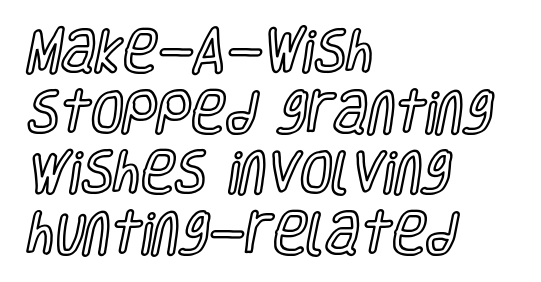
{"width": "condensed", "x_height": "large", "monospaced": "no", "underline": "no", "align": "left", "line_spacing": "normal", "line_spacing_ratio": 1.29, "letter_spacing": "normal", "letter_spacing_em": 0.0, "glyph_px": 47}
